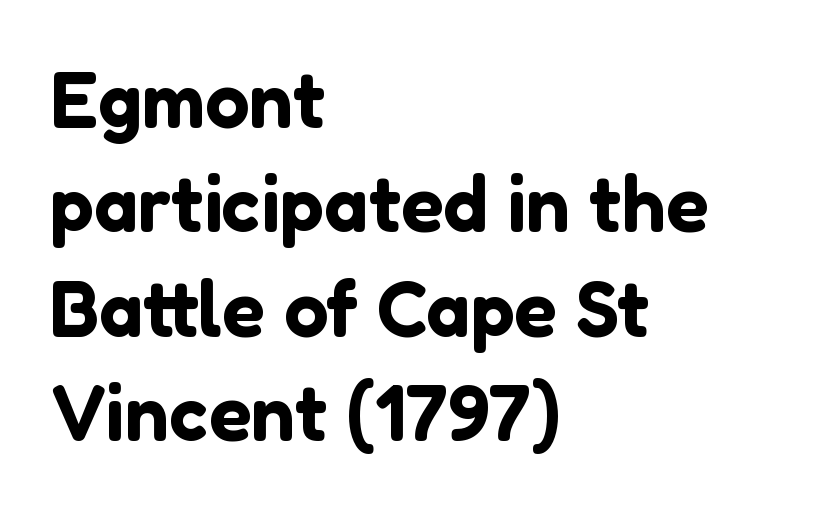
Normally led — the rows are evenly, conventionally spaced. A typesetter would call this proportional, since set widths differ per character. The rag falls on the right side of this text block. Posture: vertical. The tracking reads as untouched default to a designer's eye. Does the type have serifs? No, each stem ends abruptly.
